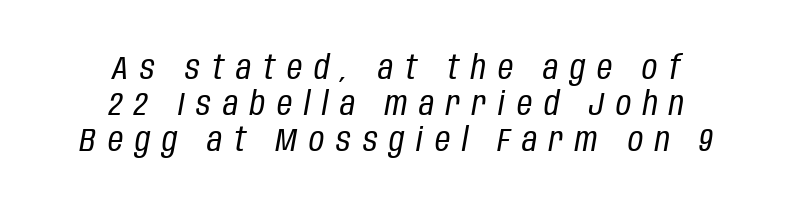
{"italic": "yes", "lean": "right", "slant_degrees": 10, "bold": "no", "weight": "regular", "width": "condensed", "stroke_contrast": "low", "x_height": "large", "monospaced": "no", "underline": "no", "align": "center", "line_spacing": "tight", "line_spacing_ratio": 1.09, "letter_spacing": "wide", "letter_spacing_em": 0.36, "glyph_px": 33}
